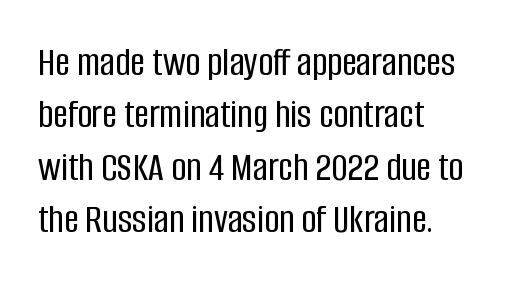
{"serif": "no", "italic": "no", "width": "condensed", "stroke_contrast": "low", "x_height": "large", "monospaced": "no", "underline": "no", "align": "left", "line_spacing": "normal", "line_spacing_ratio": 1.28, "letter_spacing": "normal", "letter_spacing_em": 0.0, "glyph_px": 41}
